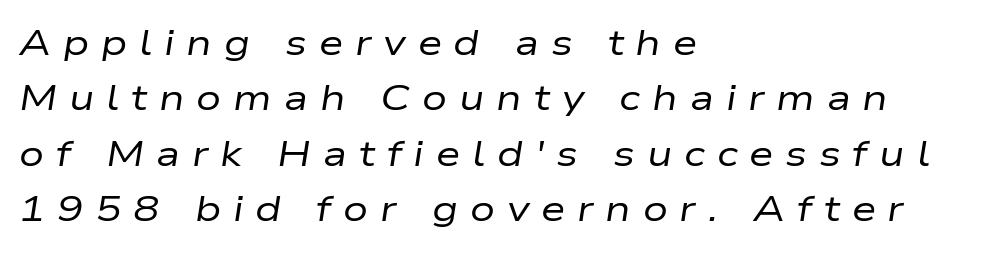
Q: Is the text bold? A: No.
Q: Is the text italic (slanted)? A: Yes, it leans right by about 9 degrees.
Q: Is the text underlined? A: No.
Q: How is the paragraph aligned? A: Left-aligned.
Q: Is the spacing between letters normal or unusually wide? A: Unusually wide.
Q: Is the spacing between lines tight, normal or loose? A: Normal.
Q: Width (condensed, normal, or wide)? A: Wide.
Q: Stroke contrast? A: Low.
Q: x-height? A: Medium.
Q: Monospaced? A: No.
